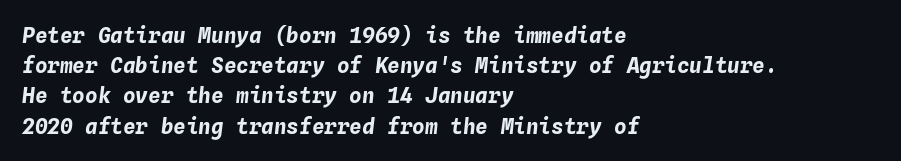
Compared with typical body copy, the letter spacing here is the same. Its strokes are broad and dark, the hallmark of bold type. The rag falls on the right side of this text block. Students, observe: this is what conventionally led text looks like. There's an unmistakable incline to the writing here. The area under the type is left untouched.
